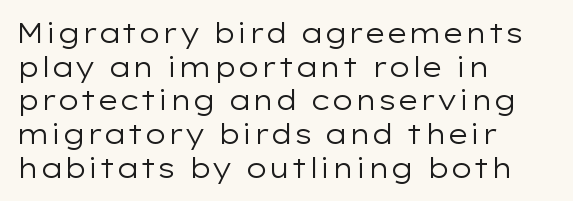
Whoever set this chose a conventional vertical rhythm. Each stroke keeps to a modest, everyday thickness or less. Is there any slant? The stems are plumb. Any mark beneath the type? The region is blank. Horizontal alignment here is leftward, the default for most running prose.
